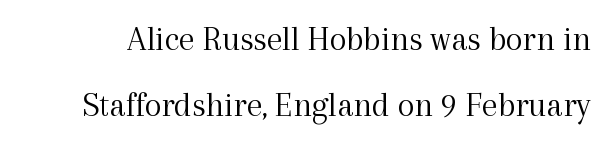
Q: Is the text bold? A: No.
Q: Is the text italic (slanted)? A: No, it is upright.
Q: Is the typeface a serif or a sans-serif typeface? A: Serif.
Q: Is the text underlined? A: No.
Q: Is the spacing between letters normal or unusually wide? A: Normal.
Q: Is the spacing between lines tight, normal or loose? A: Loose.
Q: Width (condensed, normal, or wide)? A: Normal.
Q: x-height? A: Medium.
Q: Monospaced? A: No.
